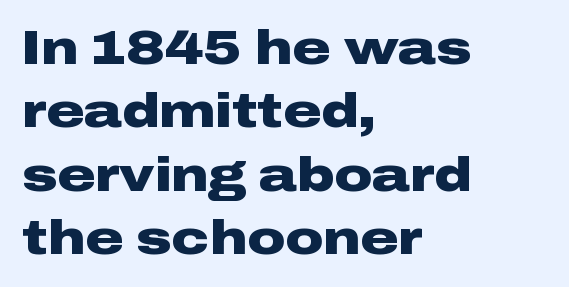
The image shows 47 px heavy, wide sans-serif type, upright; set left-aligned, normal line spacing (1.35x), normal letter spacing, not underlined; low stroke contrast and a medium x-height.
